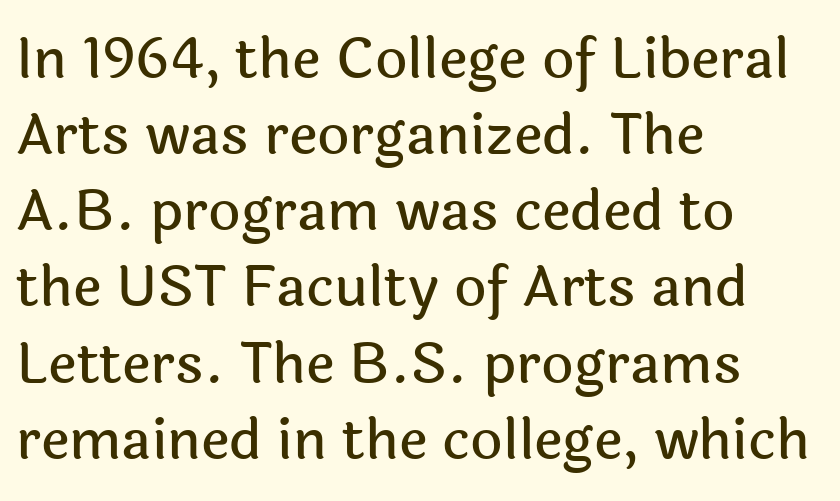
Q: Is the text italic (slanted)? A: No, it is upright.
Q: Is the typeface a serif or a sans-serif typeface? A: Sans-serif.
Q: Is the text underlined? A: No.
Q: How is the paragraph aligned? A: Left-aligned.
Q: Is the spacing between letters normal or unusually wide? A: Normal.
Q: Is the spacing between lines tight, normal or loose? A: Normal.
Q: Width (condensed, normal, or wide)? A: Normal.
Q: x-height? A: Medium.
Q: Monospaced? A: No.
